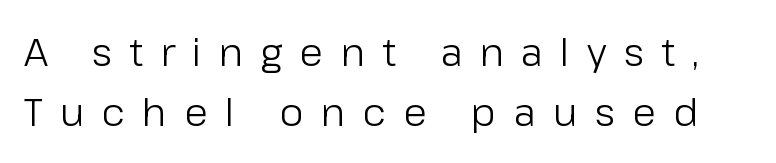
The image shows 39 px light sans-serif type, upright; set normal line spacing (1.55x), unusually wide letter spacing (+0.44 em), not underlined; low stroke contrast and a medium x-height.
